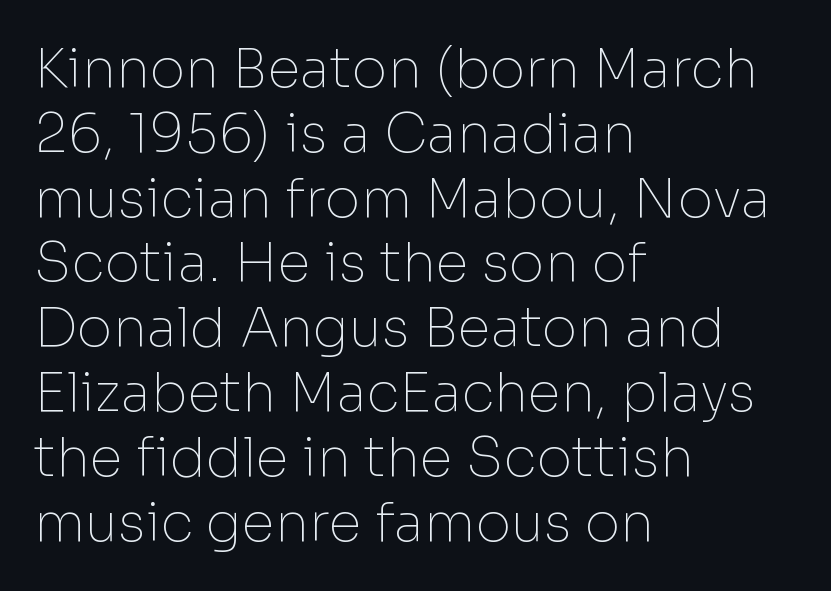
The image shows 54 px thin sans-serif type, upright; set left-aligned, line spacing 1.2x, normal letter spacing, not underlined; low stroke contrast and a medium x-height.
